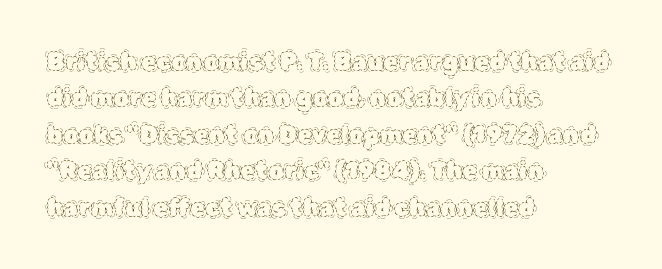
The image shows 24 px text type, upright; set left-aligned, normal line spacing (1.52x), normal letter spacing, not underlined.
